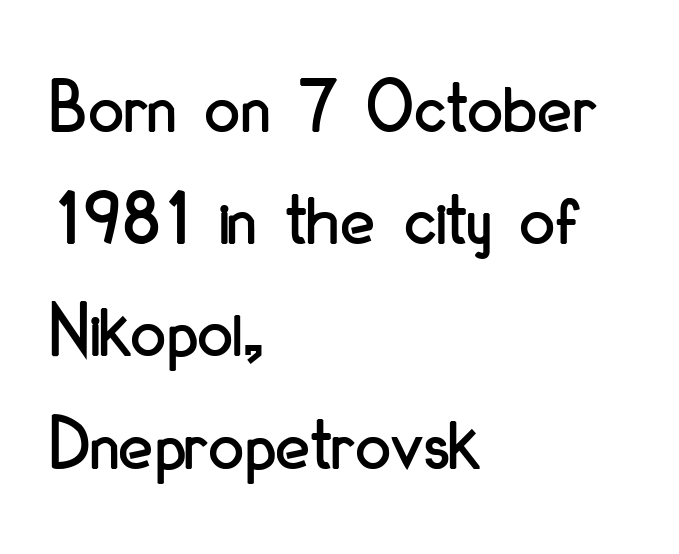
The image shows 79 px condensed sans-serif type, upright; set left-aligned, normal line spacing (1.42x), normal letter spacing, not underlined; low stroke contrast and a small x-height.
